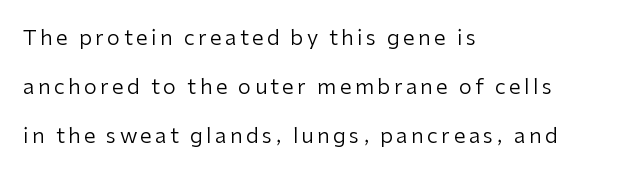
{"italic": "no", "bold": "no", "underline": "no", "align": "left", "line_spacing": "loose", "line_spacing_ratio": 2.34, "glyph_px": 21}
